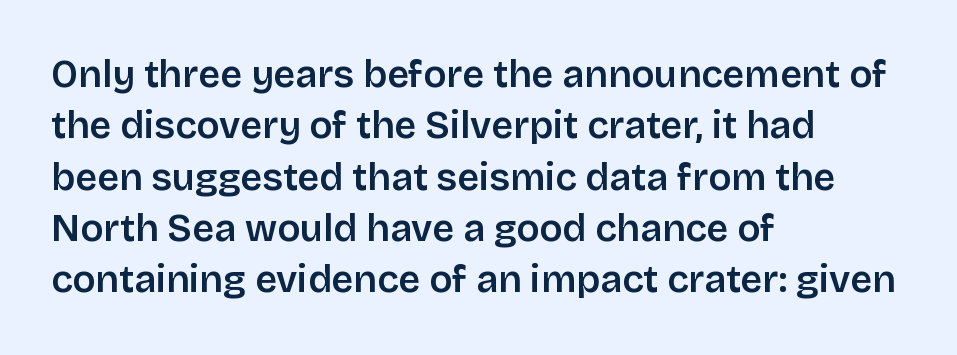
{"serif": "no", "italic": "no", "bold": "semi", "weight": "semibold", "width": "normal", "stroke_contrast": "low", "x_height": "large", "monospaced": "no", "underline": "no", "align": "left", "line_spacing": "normal", "line_spacing_ratio": 1.35, "letter_spacing": "normal", "letter_spacing_em": 0.0, "glyph_px": 38}
